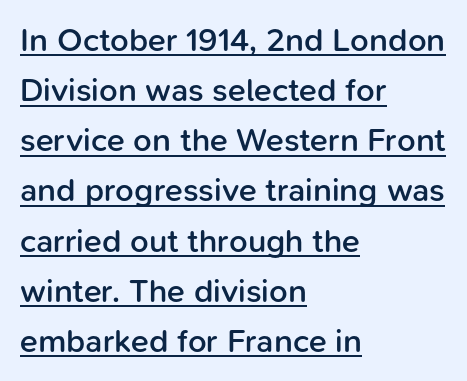
Check where the strokes stop: nothing finishes them off — pure sans. Layout note: lines flush left. A typesetter would call this zero additional tracking. The block of text has a typical density, with ordinary space between rows. As a designer I'd log this as weight 600, semibold.
